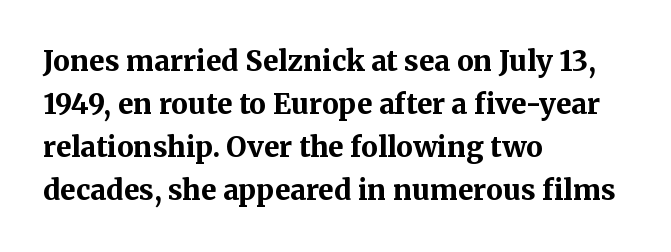
{"serif": "yes", "italic": "no", "bold": "yes", "weight": "bold", "width": "normal", "stroke_contrast": "medium", "x_height": "medium", "monospaced": "no", "underline": "no", "align": "left", "line_spacing": "normal", "line_spacing_ratio": 1.54, "letter_spacing": "normal", "letter_spacing_em": 0.0, "glyph_px": 28}
